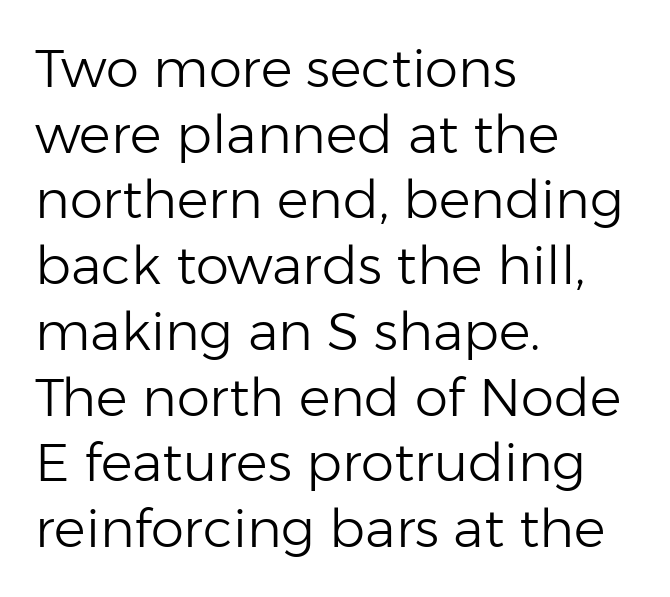
{"serif": "no", "italic": "no", "bold": "no", "weight": "light", "width": "normal", "stroke_contrast": "low", "x_height": "medium", "monospaced": "no", "underline": "no", "align": "left", "line_spacing_ratio": 1.24, "letter_spacing": "normal", "letter_spacing_em": 0.0, "glyph_px": 53}
